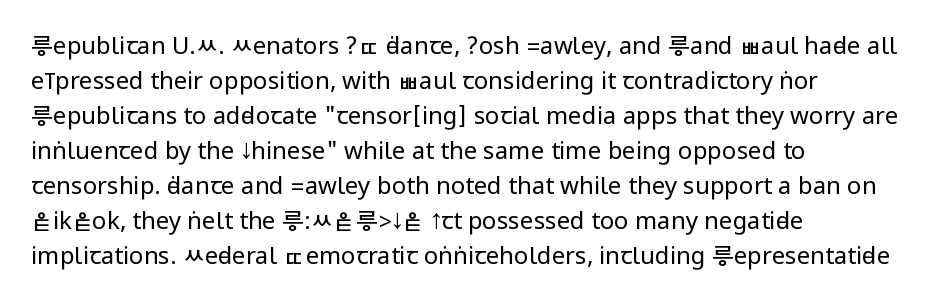
{"italic": "no", "bold": "no", "underline": "no", "align": "left", "line_spacing": "normal", "line_spacing_ratio": 1.46, "letter_spacing": "normal", "letter_spacing_em": 0.0, "glyph_px": 24}
